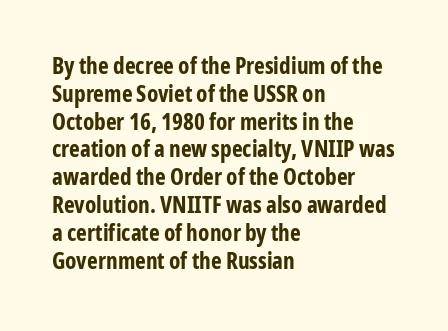
{"italic": "no", "bold": "yes", "underline": "no", "align": "left", "line_spacing_ratio": 1.21, "letter_spacing": "normal", "letter_spacing_em": 0.0, "glyph_px": 23}
